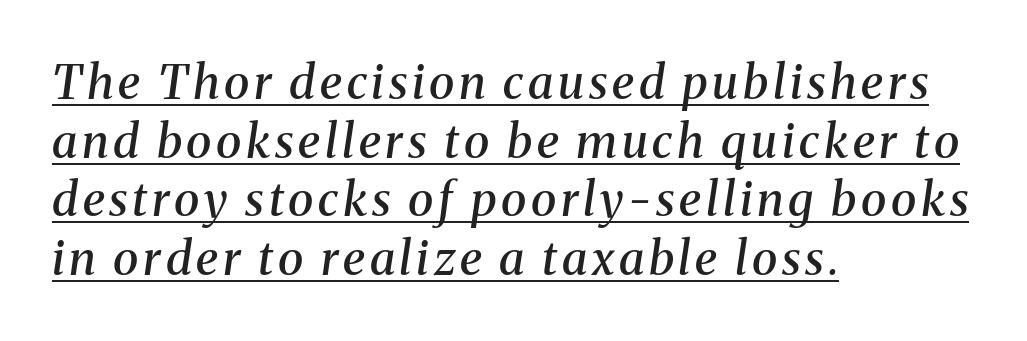
The image shows 47 px semibold serif type, italic (leaning right); set left-aligned, normal line spacing (1.25x), underlined; medium stroke contrast and a medium x-height.
